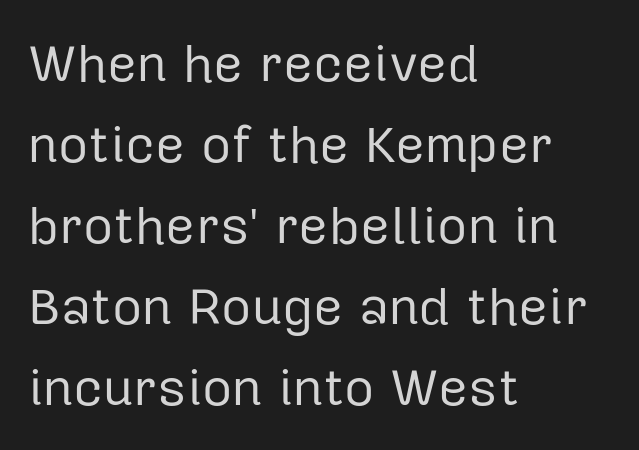
{"serif": "no", "italic": "no", "bold": "no", "weight": "regular", "width": "normal", "stroke_contrast": "low", "x_height": "medium", "monospaced": "no", "underline": "no", "align": "left", "line_spacing": "normal", "line_spacing_ratio": 1.56, "letter_spacing": "normal", "letter_spacing_em": 0.0, "glyph_px": 52}
